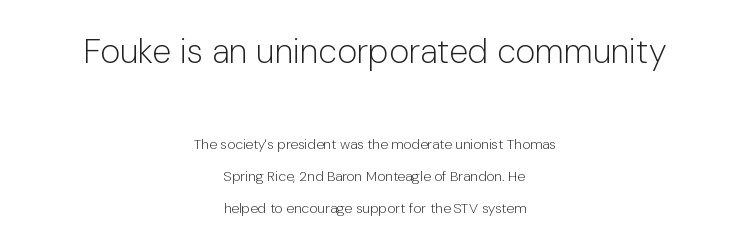
{"serif": "no", "italic": "no", "bold": "no", "weight": "light", "width": "normal", "stroke_contrast": "low", "x_height": "medium", "monospaced": "no", "underline": "no", "align": "center", "line_spacing": "loose", "line_spacing_ratio": 2.31, "letter_spacing": "normal", "letter_spacing_em": 0.0, "larger_block": "first", "size_ratio": 2.43, "glyph_px": 34}
